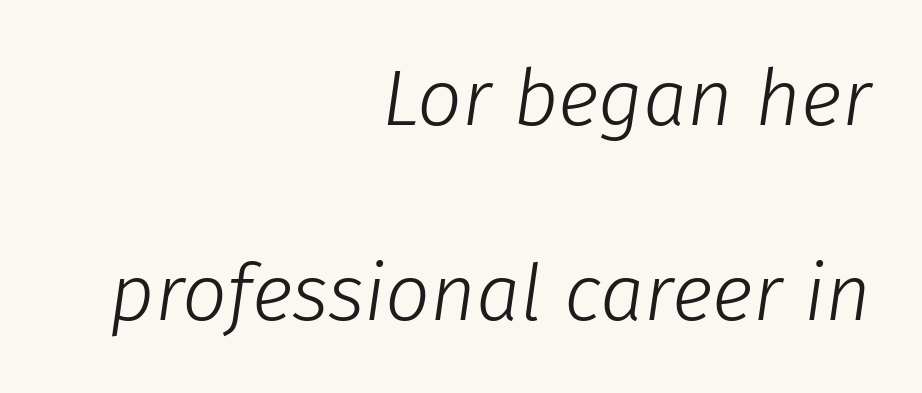
{"italic": "yes", "lean": "right", "slant_degrees": 8, "bold": "no", "weight": "light", "width": "normal", "stroke_contrast": "low", "x_height": "medium", "monospaced": "no", "underline": "no", "align": "right", "line_spacing": "loose", "line_spacing_ratio": 2.47, "letter_spacing": "normal", "letter_spacing_em": 0.0, "glyph_px": 79}
